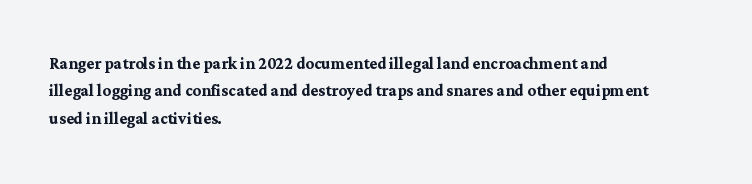
{"italic": "no", "bold": "yes", "underline": "no", "align": "left", "line_spacing": "normal", "line_spacing_ratio": 1.3, "letter_spacing": "normal", "letter_spacing_em": 0.0, "glyph_px": 21}
